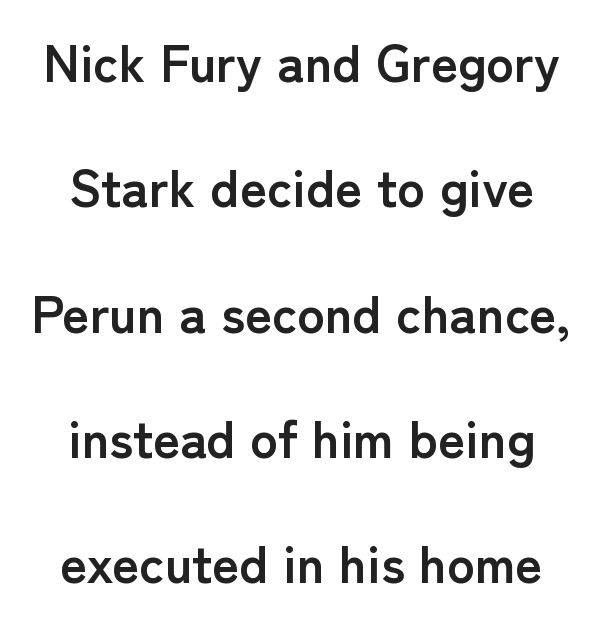
The image shows 52 px semibold sans-serif type, upright; set centered, loose line spacing (2.41x), normal letter spacing, not underlined; low stroke contrast and a medium x-height.
